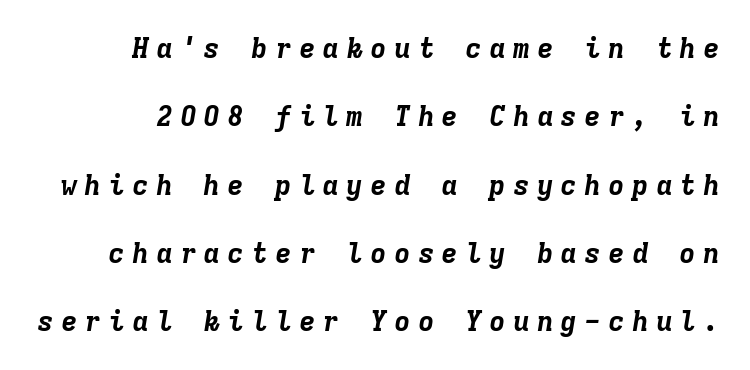
The image shows 28 px bold type, italic (leaning right), monospaced; set loose line spacing (2.44x), unusually wide letter spacing (+0.25 em), not underlined; low stroke contrast and a medium x-height.
